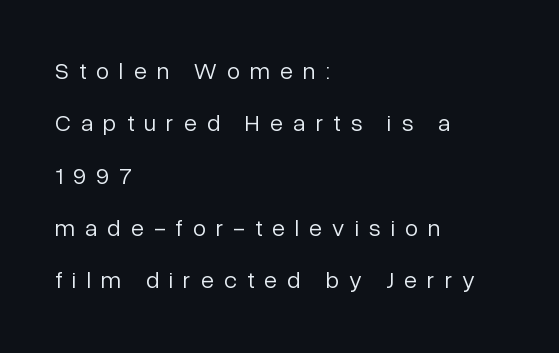
{"italic": "no", "bold": "no", "underline": "no", "align": "left", "line_spacing": "loose", "line_spacing_ratio": 2.18, "letter_spacing": "wide", "letter_spacing_em": 0.42, "glyph_px": 24}
